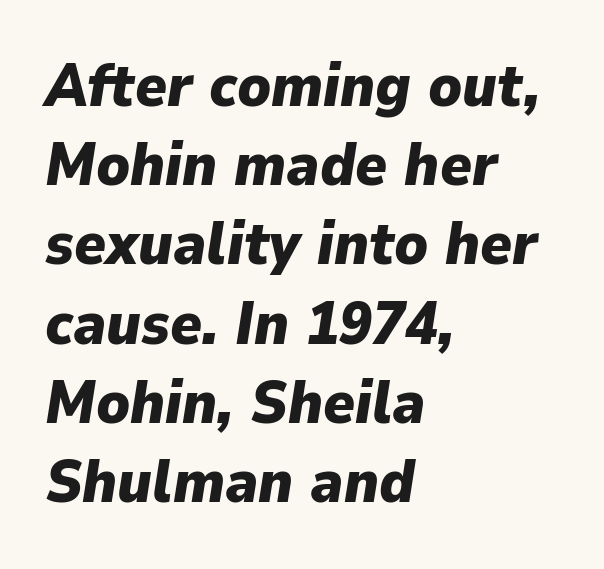
Is the block centered? No — it sits flush against the left margin. The axis of the letterforms is tilted away from vertical. What's the leading like? Ordinary, nothing unusual. Typographic density is high because the face is bold.
